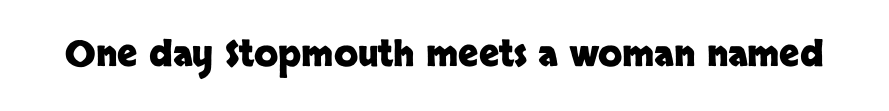
The face used here is proportionally spaced, like ordinary book or web type. Stroke terminals: plain, sans-serif. Quick note: underline off. The passage shown has conventional tracking throughout. Every letter is thick-stroked: bold, no question. Designer's note — italics off, roman on.
